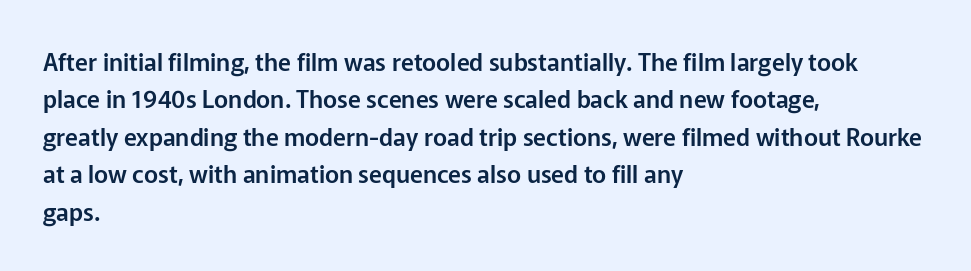
Quick note: interline space is typical. Ordinary non-slanted type is in use. The glyphs are unaccompanied by any horizontal stroke below them. The setting favours the left margin, as ordinary paragraphs usually do.
